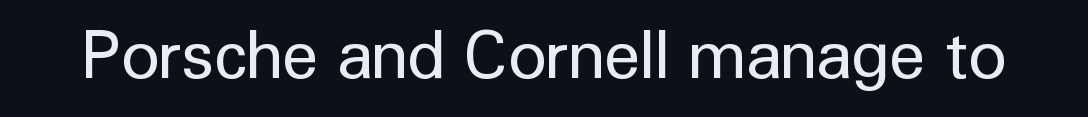
Q: Is the text bold? A: No.
Q: Is the text italic (slanted)? A: No, it is upright.
Q: Is the typeface a serif or a sans-serif typeface? A: Sans-serif.
Q: Is the text underlined? A: No.
Q: Is the spacing between letters normal or unusually wide? A: Normal.
Q: Width (condensed, normal, or wide)? A: Normal.
Q: Stroke contrast? A: Low.
Q: x-height? A: Medium.
Q: Monospaced? A: No.
